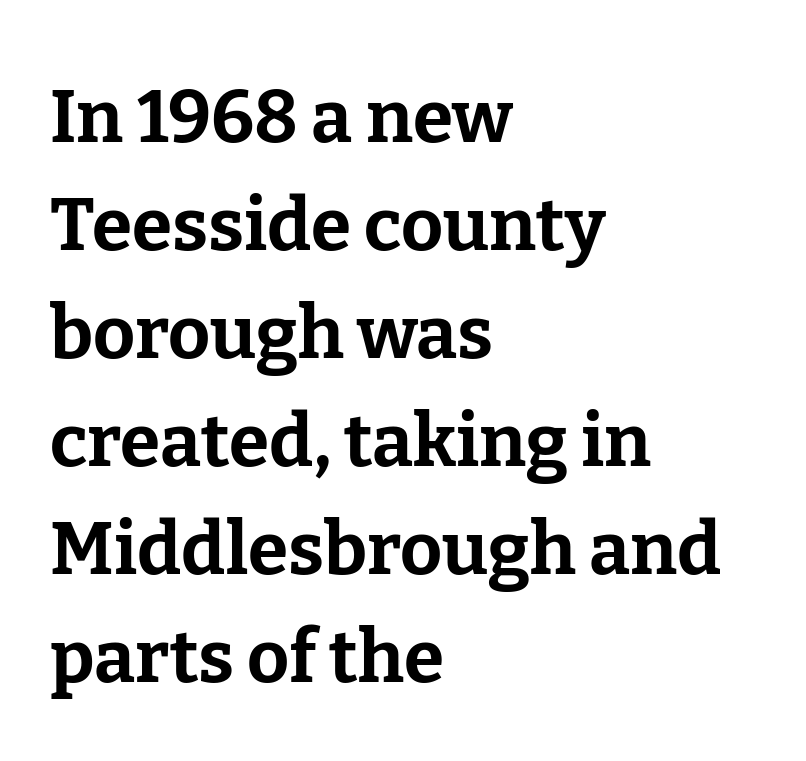
The image shows 73 px bold serif type, upright; set left-aligned, normal line spacing (1.48x), normal letter spacing, not underlined; low stroke contrast and a medium x-height.
